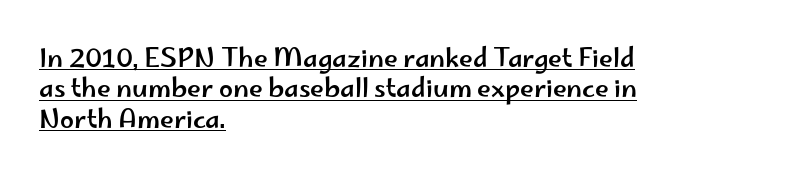
{"italic": "no", "underline": "yes", "align": "left", "line_spacing_ratio": 1.22, "letter_spacing": "normal", "letter_spacing_em": 0.0, "glyph_px": 25}
